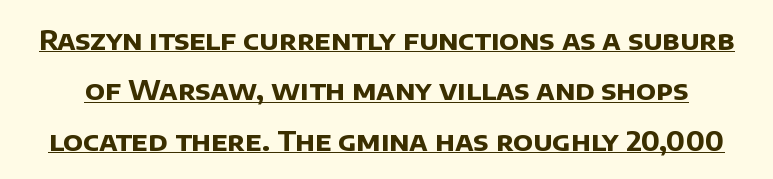
Weight: bold. Decoration check: the copy is underlined. The line texture is even and compact thanks to regular tracking.
